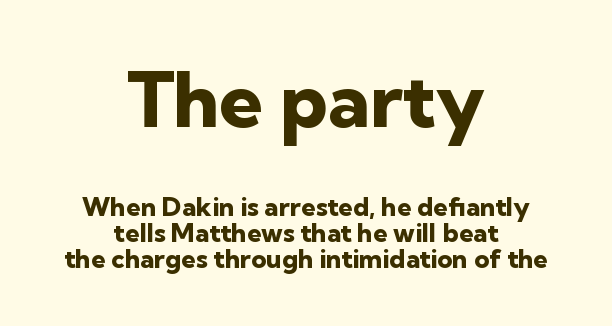
Q: Is the text bold? A: Yes.
Q: Is the text italic (slanted)? A: No, it is upright.
Q: Is the typeface a serif or a sans-serif typeface? A: Sans-serif.
Q: Is the text underlined? A: No.
Q: How is the paragraph aligned? A: Centered.
Q: Is the spacing between letters normal or unusually wide? A: Normal.
Q: Is the spacing between lines tight, normal or loose? A: Tight.
Q: Which block of text is set in a larger size, the first (top) or the second (bottom)? A: The first (top) one.
Q: Width (condensed, normal, or wide)? A: Normal.
Q: Stroke contrast? A: Low.
Q: x-height? A: Medium.
Q: Monospaced? A: No.
